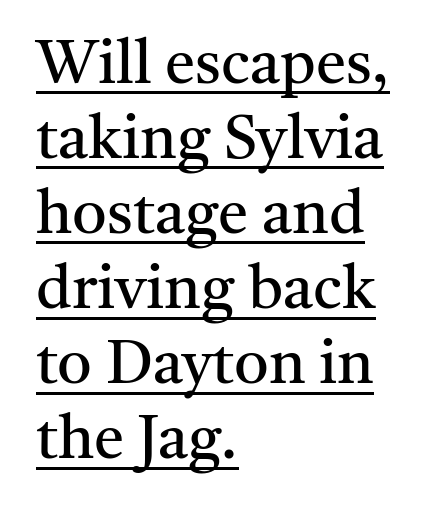
It's the straight-up-and-down kind of type. A typesetter would call this proportional, since set widths differ per character. Stem width sits at or under what a default text font uses. Stroke terminals: seriffed.
